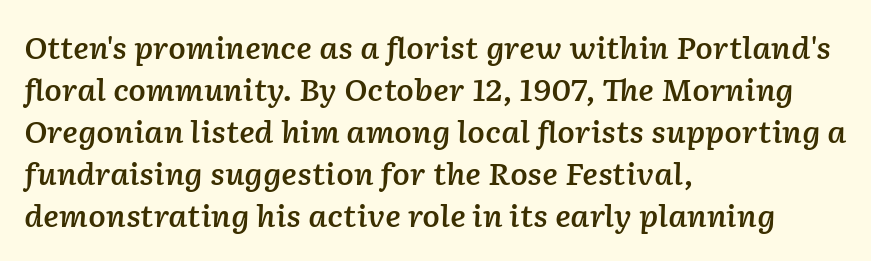
Q: Is the text bold? A: Semi-bold.
Q: Is the text italic (slanted)? A: Yes, it leans right by about 2 degrees.
Q: Is the text underlined? A: No.
Q: How is the paragraph aligned? A: Left-aligned.
Q: Is the spacing between letters normal or unusually wide? A: Normal.
Q: Is the spacing between lines tight, normal or loose? A: Normal.
Q: Width (condensed, normal, or wide)? A: Normal.
Q: Stroke contrast? A: Low.
Q: x-height? A: Medium.
Q: Monospaced? A: No.
